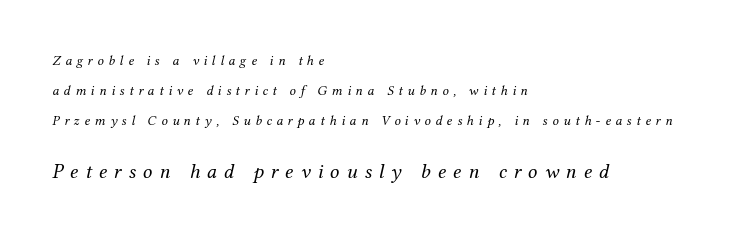
The gaps between neighbouring characters are conspicuously large. This block would shrink considerably if given ordinary leading; it's expanded now. Any mark beneath the type? The region is blank. The emphasis by scale lands on block number two, below.
